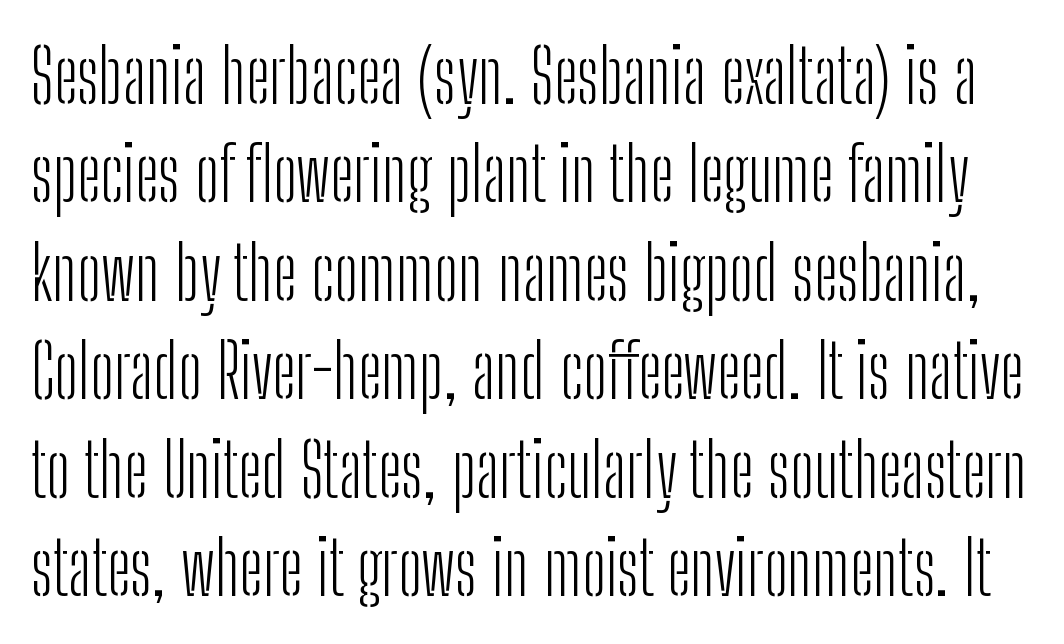
The gaps between neighbouring characters are ordinary and unremarkable. You can tell from the bare stems that sans-serif type was used. Counters stay open thanks to moderate or lighter strokes. A clean baseline with only descenders dipping below it. Regarding leading, the lines here are spaced in the standard way.
